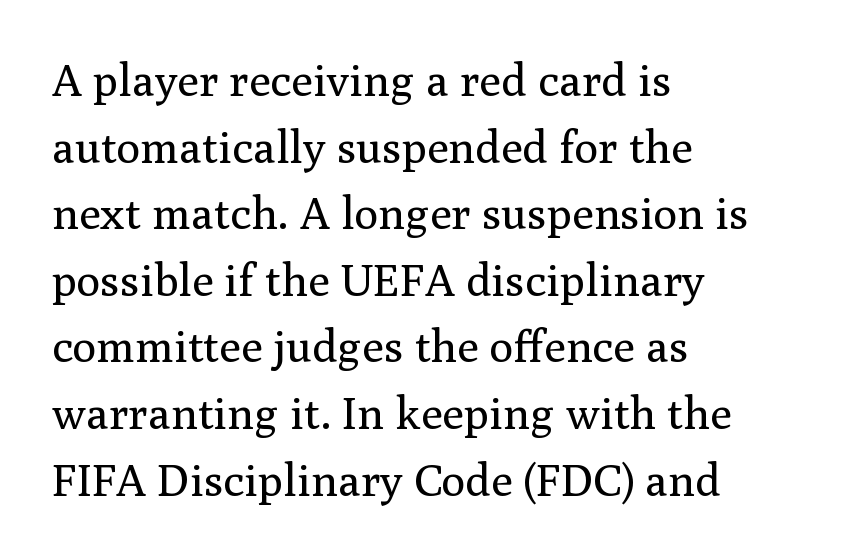
{"serif": "yes", "italic": "no", "bold": "no", "weight": "regular", "width": "normal", "stroke_contrast": "medium", "x_height": "medium", "monospaced": "no", "underline": "no", "align": "left", "line_spacing": "normal", "line_spacing_ratio": 1.48, "letter_spacing": "normal", "letter_spacing_em": 0.0, "glyph_px": 45}
